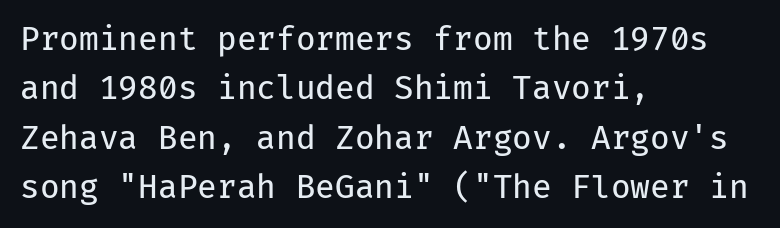
Descenders hang freely into open space. Note: no serifs on the glyphs. Interline gaps are of average width in this sample. Fixed-width glyphs throughout — classic coding-font behaviour. Layout note: lines flush left.
